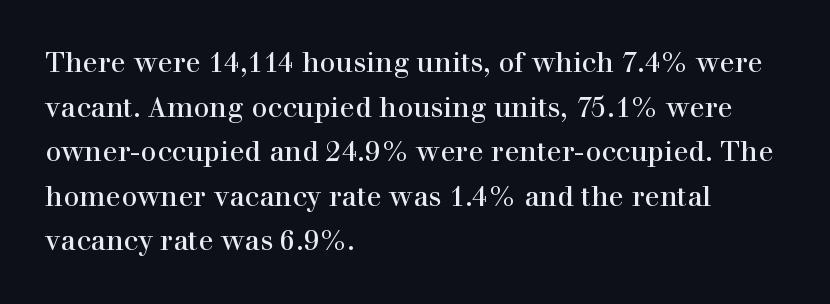
Q: Is the text italic (slanted)? A: No, it is upright.
Q: Is the typeface a serif or a sans-serif typeface? A: Serif.
Q: Is the text underlined? A: No.
Q: How is the paragraph aligned? A: Left-aligned.
Q: Is the spacing between letters normal or unusually wide? A: Normal.
Q: Is the spacing between lines tight, normal or loose? A: Normal.
Q: Width (condensed, normal, or wide)? A: Normal.
Q: x-height? A: Medium.
Q: Monospaced? A: No.
